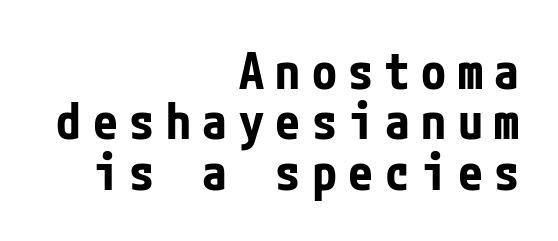
The image shows 50 px bold, condensed sans-serif type, upright; set right-aligned, tight line spacing (1.01x), unusually wide letter spacing (+0.23 em), not underlined; low stroke contrast and a medium x-height.
